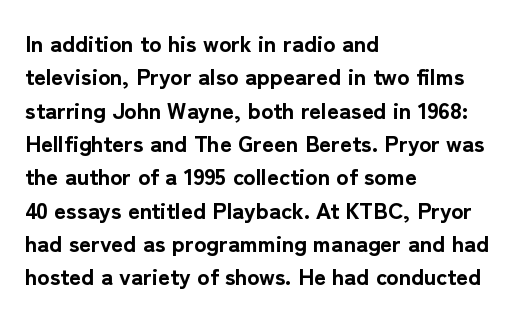
{"italic": "no", "bold": "yes", "underline": "no", "align": "left", "line_spacing": "normal", "line_spacing_ratio": 1.45, "letter_spacing": "normal", "letter_spacing_em": 0.0, "glyph_px": 23}
